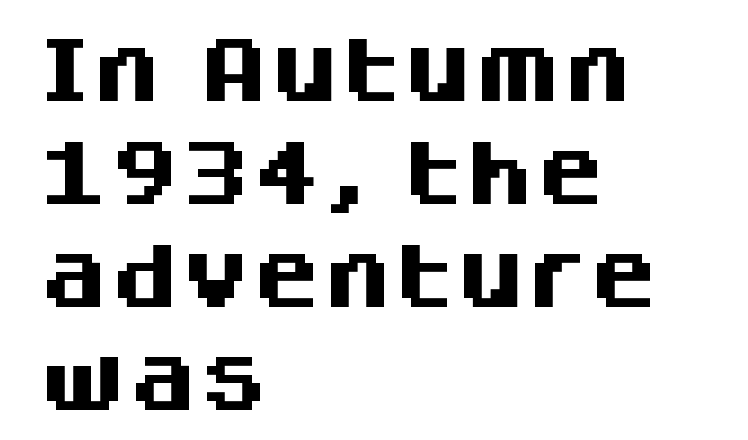
{"serif": "no", "italic": "no", "bold": "yes", "weight": "heavy", "width": "normal", "stroke_contrast": "medium", "x_height": "large", "monospaced": "no", "underline": "no", "align": "left", "line_spacing": "normal", "line_spacing_ratio": 1.45, "letter_spacing": "normal", "letter_spacing_em": 0.0, "glyph_px": 71}
